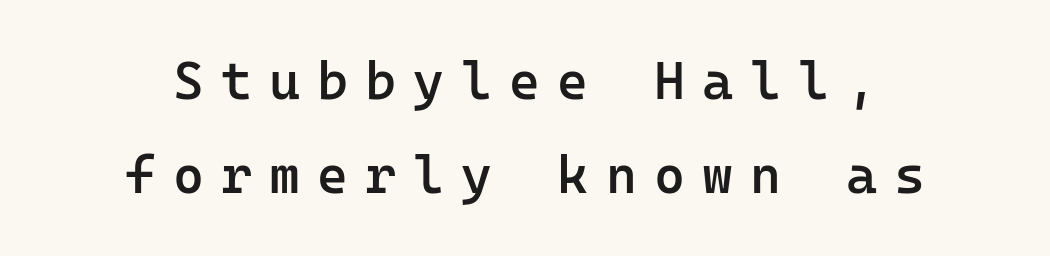
Q: Is the text bold? A: Semi-bold.
Q: Is the text italic (slanted)? A: No, it is upright.
Q: Is the typeface a serif or a sans-serif typeface? A: Sans-serif.
Q: Is the text underlined? A: No.
Q: How is the paragraph aligned? A: Centered.
Q: Is the spacing between letters normal or unusually wide? A: Unusually wide.
Q: Width (condensed, normal, or wide)? A: Normal.
Q: Stroke contrast? A: Low.
Q: x-height? A: Medium.
Q: Monospaced? A: Yes.
